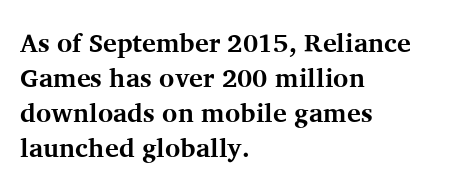
The image shows 26 px bold type, upright; set left-aligned, normal line spacing (1.34x), normal letter spacing, not underlined.
